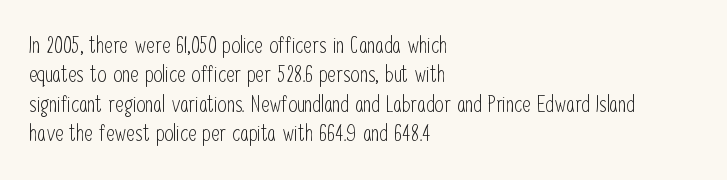
Q: Is the text bold? A: No.
Q: Is the text italic (slanted)? A: No, it is upright.
Q: Is the text underlined? A: No.
Q: How is the paragraph aligned? A: Left-aligned.
Q: Is the spacing between letters normal or unusually wide? A: Normal.
Q: Is the spacing between lines tight, normal or loose? A: Normal.
